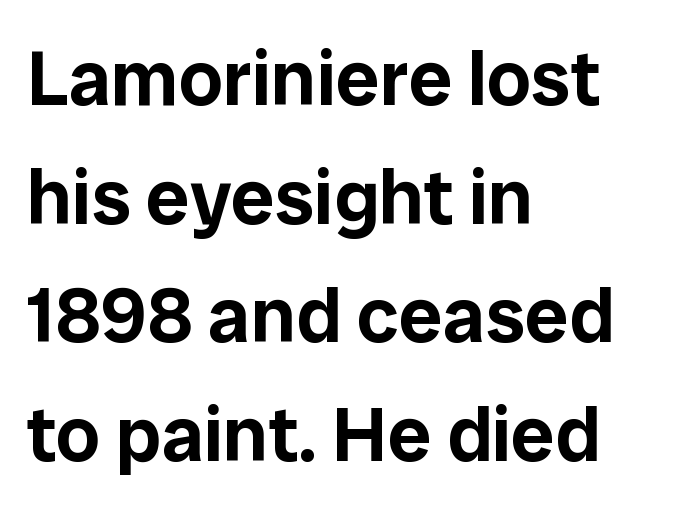
{"serif": "no", "italic": "no", "width": "normal", "stroke_contrast": "low", "x_height": "medium", "monospaced": "no", "underline": "no", "align": "left", "line_spacing": "normal", "line_spacing_ratio": 1.52, "letter_spacing": "normal", "letter_spacing_em": 0.0, "glyph_px": 78}
